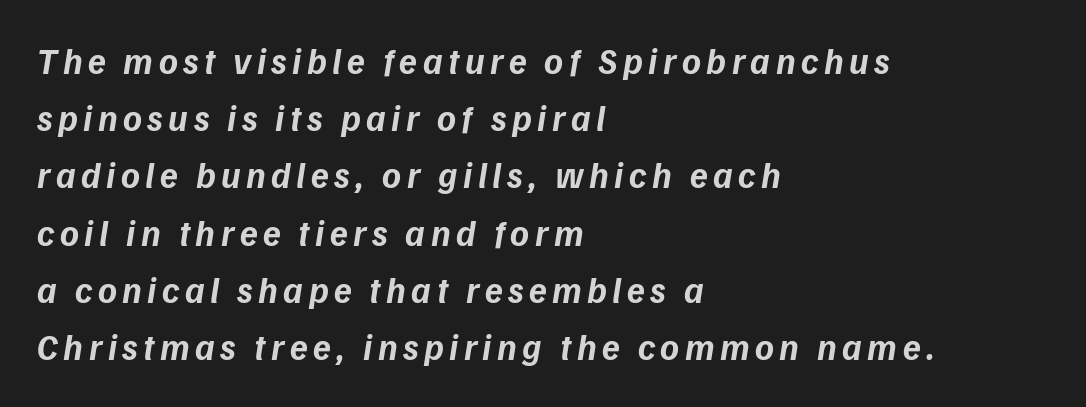
Q: Is the text bold? A: Yes.
Q: Is the typeface a serif or a sans-serif typeface? A: Sans-serif.
Q: Is the text underlined? A: No.
Q: How is the paragraph aligned? A: Left-aligned.
Q: Is the spacing between lines tight, normal or loose? A: Normal.
Q: Width (condensed, normal, or wide)? A: Normal.
Q: Stroke contrast? A: Low.
Q: x-height? A: Medium.
Q: Monospaced? A: No.
